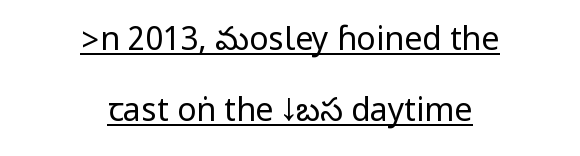
{"serif": "no", "italic": "no", "bold": "no", "weight": "regular", "width": "condensed", "stroke_contrast": "low", "underline": "yes", "align": "center", "line_spacing": "loose", "line_spacing_ratio": 2.23, "letter_spacing": "normal", "letter_spacing_em": 0.0, "glyph_px": 32}
